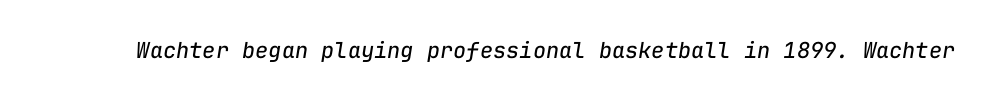
Q: Is the text bold? A: No.
Q: Is the text italic (slanted)? A: Yes, it leans right by about 9 degrees.
Q: Is the text underlined? A: No.
Q: Is the spacing between letters normal or unusually wide? A: Normal.
